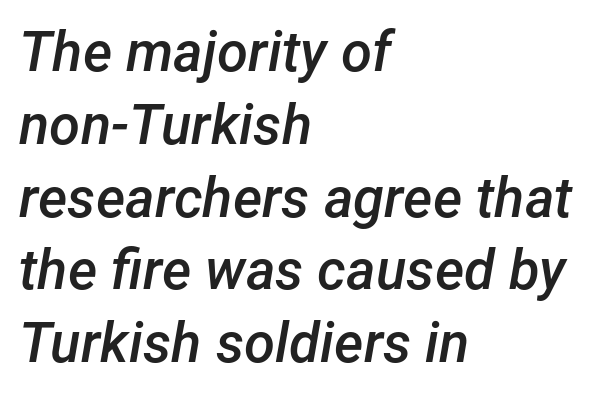
Glyph-to-glyph distance matches everyday printed text. Quick note: underline off. This is oblique type, the kind used for emphasis or titles. The letters advance in unequal steps, a hallmark of proportional type.
